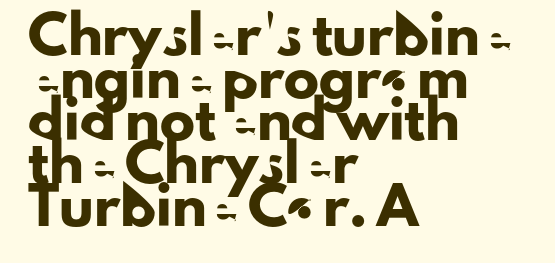
Is this a fixed-width face? No — the glyphs have proportional, varying widths. Compared with a centered layout, this one pins lines to the left instead. This rendering employs a face without finishing strokes, i.e., a sans-serif. Ascenders rise straight up at ninety degrees. A bare baseline throughout the passage. These lines keep a tight, regular rhythm from letter to letter.
